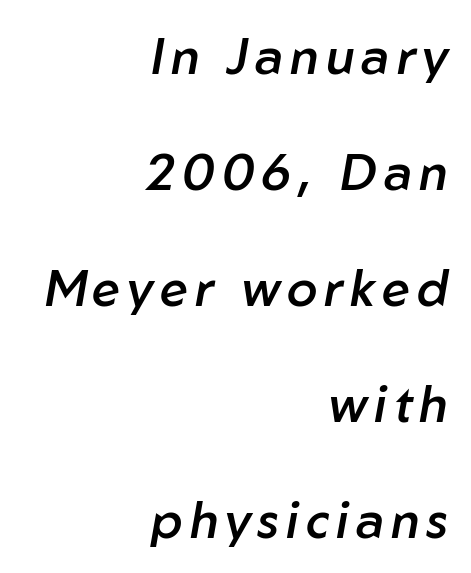
One-word summary of the alignment: right. A semibold gives these letters moderate extra thickness, short of bold. Do the characters align in a grid? No, the font is proportional. Words float on clear page, feet unadorned.
